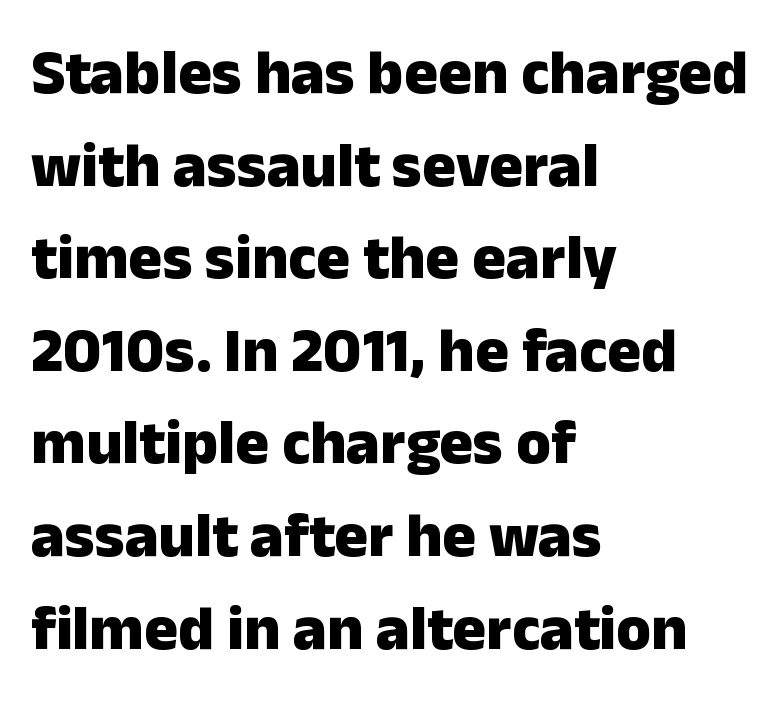
{"serif": "no", "italic": "no", "bold": "yes", "weight": "heavy", "width": "normal", "stroke_contrast": "low", "x_height": "medium", "monospaced": "no", "underline": "no", "align": "left", "line_spacing": "normal", "line_spacing_ratio": 1.47, "letter_spacing": "normal", "letter_spacing_em": 0.0, "glyph_px": 63}
